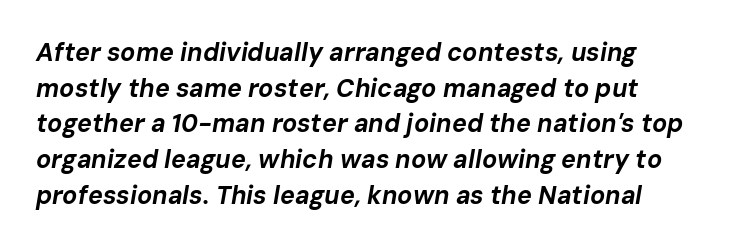
{"italic": "yes", "lean": "right", "slant_degrees": 10, "bold": "yes", "underline": "no", "align": "left", "line_spacing": "normal", "line_spacing_ratio": 1.43, "letter_spacing": "normal", "letter_spacing_em": 0.0, "glyph_px": 25}
